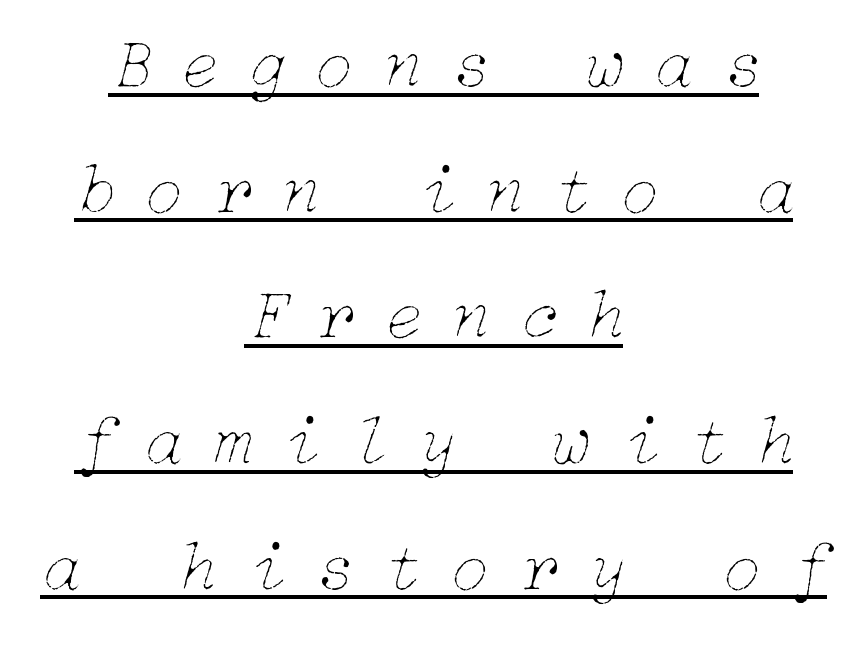
The image shows 71 px thin type, italic (leaning right); set centered, line spacing 1.77x, unusually wide letter spacing (+0.41 em), underlined; low stroke contrast and a medium x-height.
